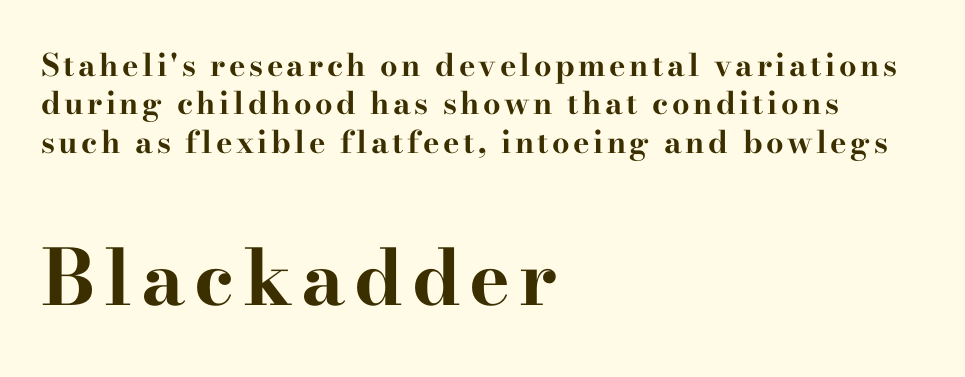
Q: Is the text bold? A: Yes.
Q: Is the text italic (slanted)? A: No, it is upright.
Q: Is the typeface a serif or a sans-serif typeface? A: Serif.
Q: Is the text underlined? A: No.
Q: How is the paragraph aligned? A: Left-aligned.
Q: Which block of text is set in a larger size, the first (top) or the second (bottom)? A: The second (bottom) one.
Q: Width (condensed, normal, or wide)? A: Wide.
Q: Stroke contrast? A: High.
Q: x-height? A: Small.
Q: Monospaced? A: No.
